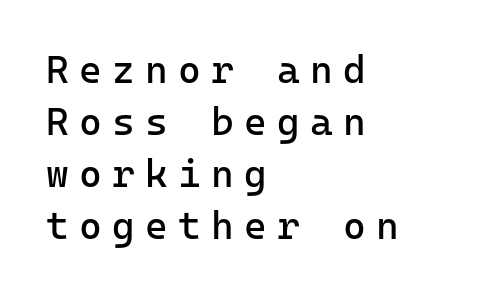
The image shows 39 px regular-weight sans-serif type, upright, monospaced; set left-aligned, normal line spacing (1.33x), unusually wide letter spacing (+0.26 em), not underlined; low stroke contrast and a medium x-height.
